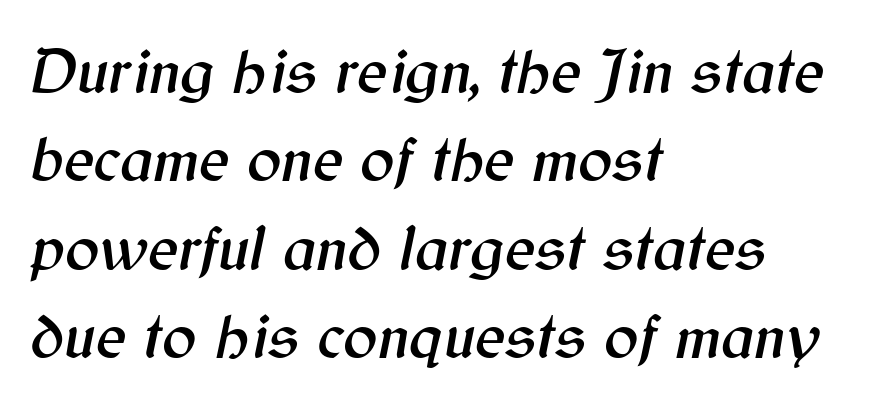
Italic: yes, the glyphs are oblique. The letters advance in unequal steps, a hallmark of proportional type. These lines stack with their left ends in a neat column. Unmarked baselines from the first word to the last.
